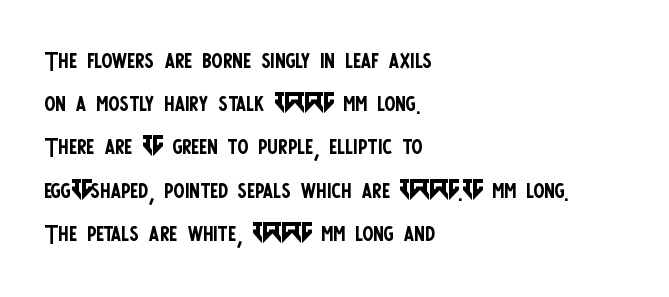
The image shows 33 px regular-weight, condensed sans-serif type, upright; set left-aligned, normal line spacing (1.31x), normal letter spacing, not underlined; low stroke contrast and a large x-height.
